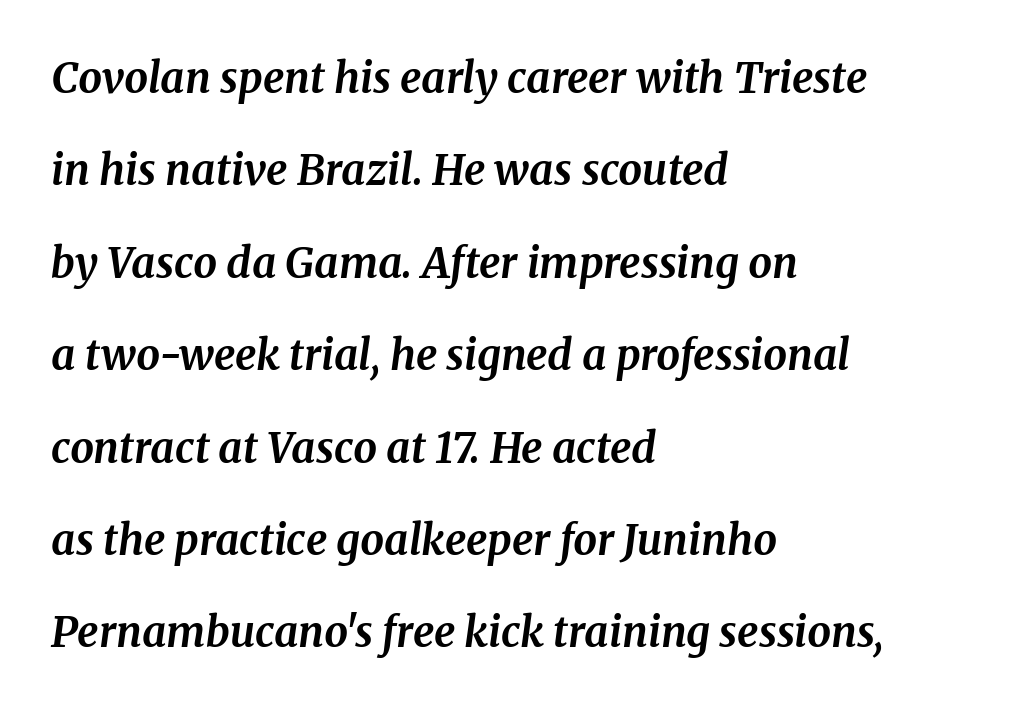
{"serif": "yes", "italic": "yes", "lean": "right", "slant_degrees": 8, "bold": "yes", "weight": "bold", "width": "normal", "stroke_contrast": "medium", "x_height": "medium", "monospaced": "no", "underline": "no", "align": "left", "line_spacing": "loose", "line_spacing_ratio": 2.2, "letter_spacing": "normal", "letter_spacing_em": 0.0, "glyph_px": 42}
